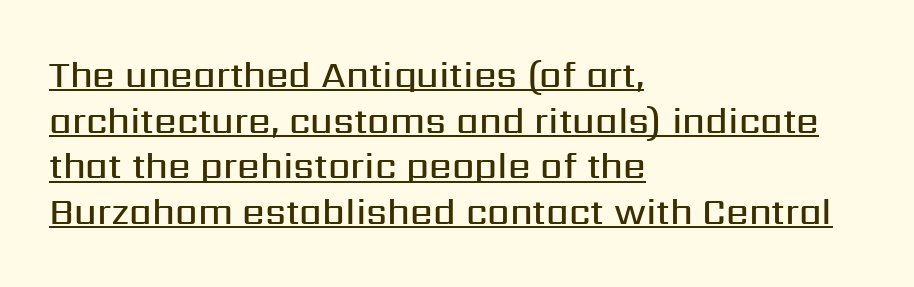
{"serif": "no", "italic": "no", "bold": "semi", "weight": "semibold", "width": "normal", "stroke_contrast": "medium", "x_height": "medium", "monospaced": "no", "underline": "yes", "align": "left", "line_spacing": "normal", "line_spacing_ratio": 1.27, "letter_spacing": "normal", "letter_spacing_em": 0.0, "glyph_px": 36}
